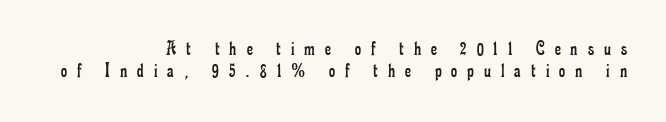
Q: Is the text bold? A: No.
Q: Is the text italic (slanted)? A: No, it is upright.
Q: Is the text underlined? A: No.
Q: How is the paragraph aligned? A: Right-aligned.
Q: Is the spacing between letters normal or unusually wide? A: Unusually wide.
Q: Is the spacing between lines tight, normal or loose? A: Tight.
